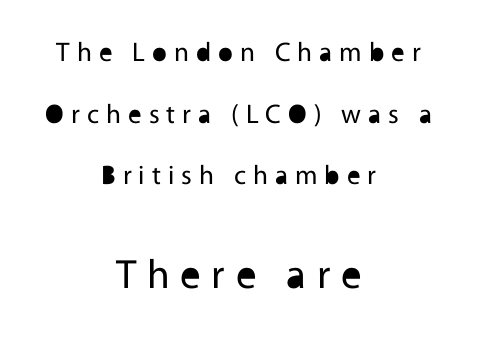
The image shows 41 px regular-weight sans-serif type, upright; set centered, loose line spacing (2.28x), unusually wide letter spacing (+0.26 em), not underlined; the second (bottom) block is 1.52x larger; a medium x-height.
